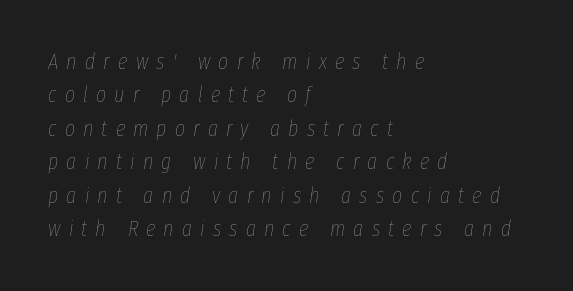
The image shows 22 px text type, italic (leaning right); set left-aligned, normal line spacing (1.52x), unusually wide letter spacing (+0.37 em), not underlined.
